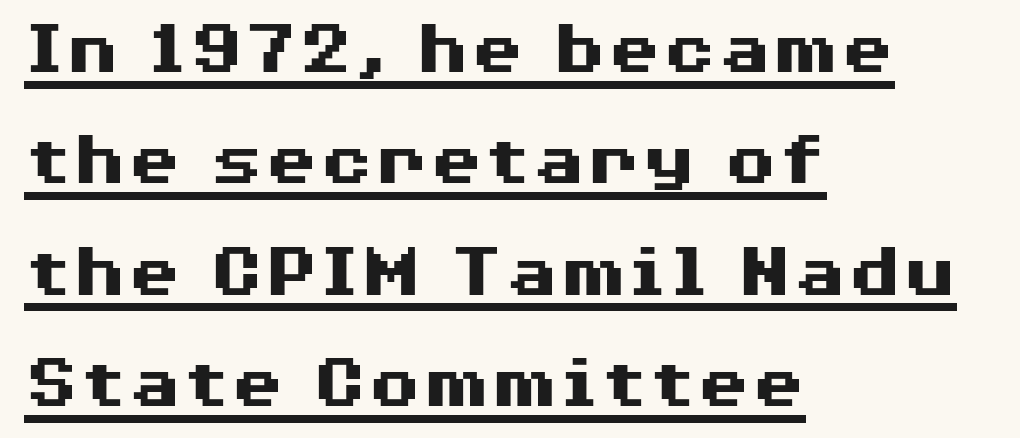
The image shows 79 px heavy, wide sans-serif type, upright; set left-aligned, normal line spacing (1.41x), normal letter spacing, underlined; medium stroke contrast and a medium x-height.
